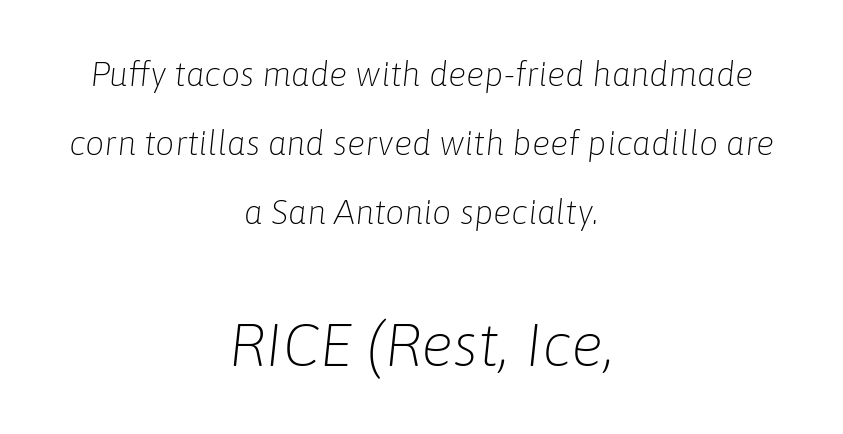
The image shows 60 px light type, italic (leaning right); set centered, loose line spacing (2.03x), normal letter spacing, not underlined; the second (bottom) block is 1.76x larger; low stroke contrast and a medium x-height.
